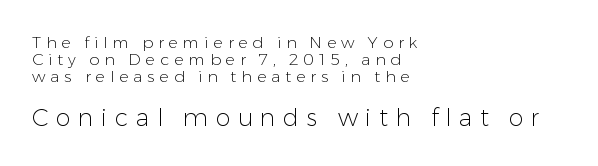
Q: Is the text bold? A: No.
Q: Is the text italic (slanted)? A: No, it is upright.
Q: Is the text underlined? A: No.
Q: How is the paragraph aligned? A: Left-aligned.
Q: Is the spacing between letters normal or unusually wide? A: Unusually wide.
Q: Is the spacing between lines tight, normal or loose? A: Tight.
Q: Which block of text is set in a larger size, the first (top) or the second (bottom)? A: The second (bottom) one.
